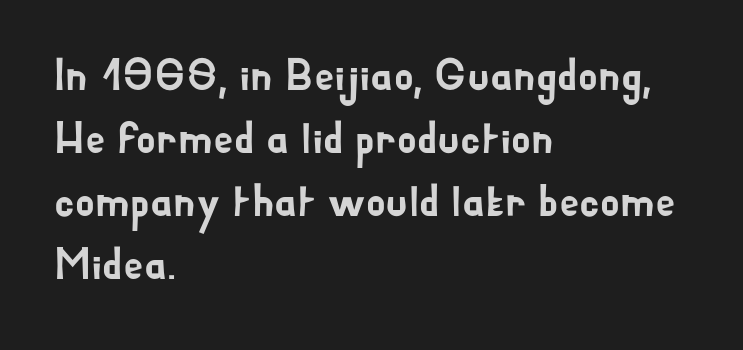
Q: Is the text italic (slanted)? A: No, it is upright.
Q: Is the typeface a serif or a sans-serif typeface? A: Sans-serif.
Q: Is the text underlined? A: No.
Q: How is the paragraph aligned? A: Left-aligned.
Q: Is the spacing between letters normal or unusually wide? A: Normal.
Q: Is the spacing between lines tight, normal or loose? A: Normal.
Q: Width (condensed, normal, or wide)? A: Normal.
Q: Stroke contrast? A: Low.
Q: x-height? A: Small.
Q: Monospaced? A: No.
